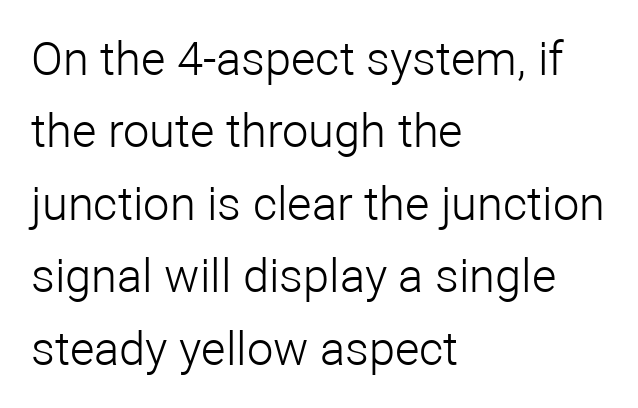
These lines stack with their left ends in a neat column. No letter is thick-stroked: the sample isn't bold. Standard letterfit; no display-style spreading of the glyphs. This is sans-serif lettering, the kind often seen on screens and signage. Descenders are the only things crossing below the line.
